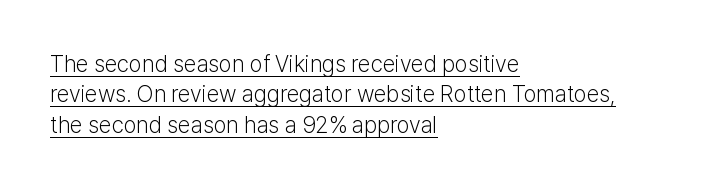
The image shows 23 px text type, upright; set left-aligned, normal line spacing (1.32x), normal letter spacing, underlined.
